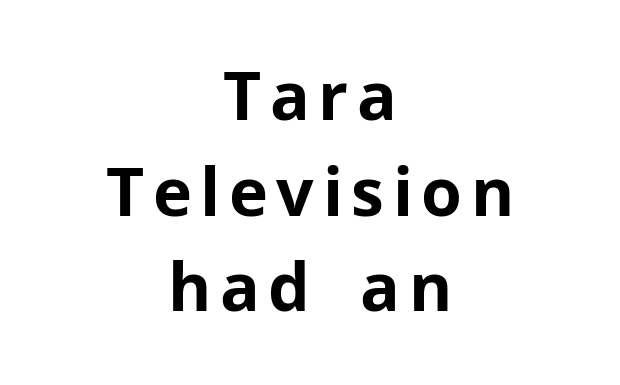
The image shows 66 px bold sans-serif type, upright; set centered, normal line spacing (1.45x), not underlined; low stroke contrast and a medium x-height.
